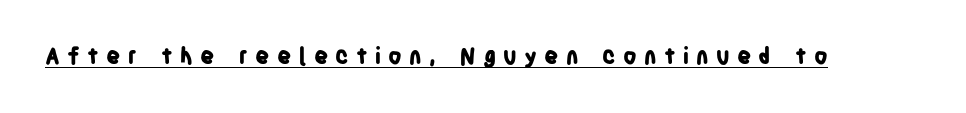
{"italic": "no", "bold": "yes", "underline": "yes", "letter_spacing": "wide", "letter_spacing_em": 0.33, "glyph_px": 22}
